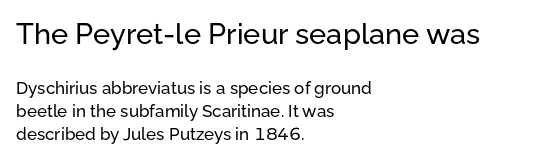
The image shows 29 px sans-serif type, upright; set left-aligned, normal line spacing (1.35x), normal letter spacing, not underlined; the first (top) block is 1.71x larger; low stroke contrast and a medium x-height.
